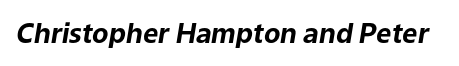
{"italic": "yes", "lean": "right", "slant_degrees": 9, "bold": "yes", "underline": "no", "letter_spacing": "normal", "letter_spacing_em": 0.0, "glyph_px": 27}
